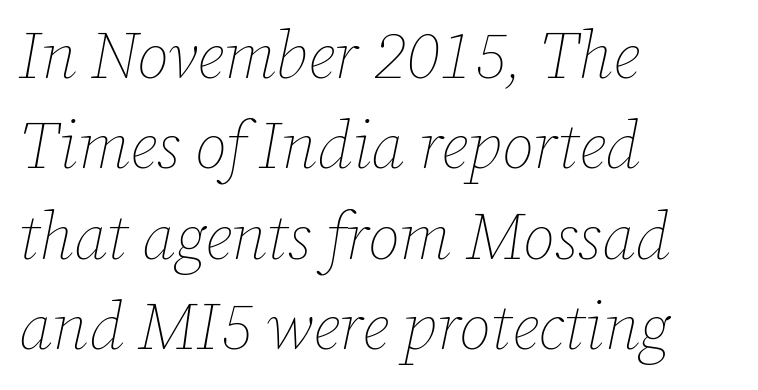
Q: Is the text bold? A: No.
Q: Is the text italic (slanted)? A: Yes, it leans right by about 12 degrees.
Q: Is the text underlined? A: No.
Q: How is the paragraph aligned? A: Left-aligned.
Q: Is the spacing between letters normal or unusually wide? A: Normal.
Q: Is the spacing between lines tight, normal or loose? A: Normal.
Q: Width (condensed, normal, or wide)? A: Normal.
Q: Stroke contrast? A: Low.
Q: x-height? A: Medium.
Q: Monospaced? A: No.
